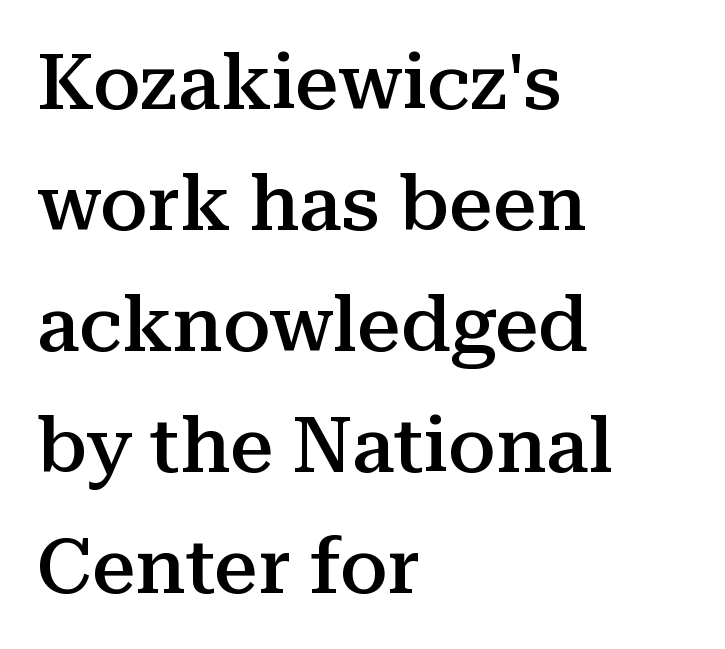
{"serif": "yes", "italic": "no", "bold": "semi", "weight": "semibold", "width": "normal", "stroke_contrast": "medium", "x_height": "medium", "monospaced": "no", "underline": "no", "align": "left", "line_spacing": "normal", "line_spacing_ratio": 1.57, "letter_spacing": "normal", "letter_spacing_em": 0.0, "glyph_px": 77}
